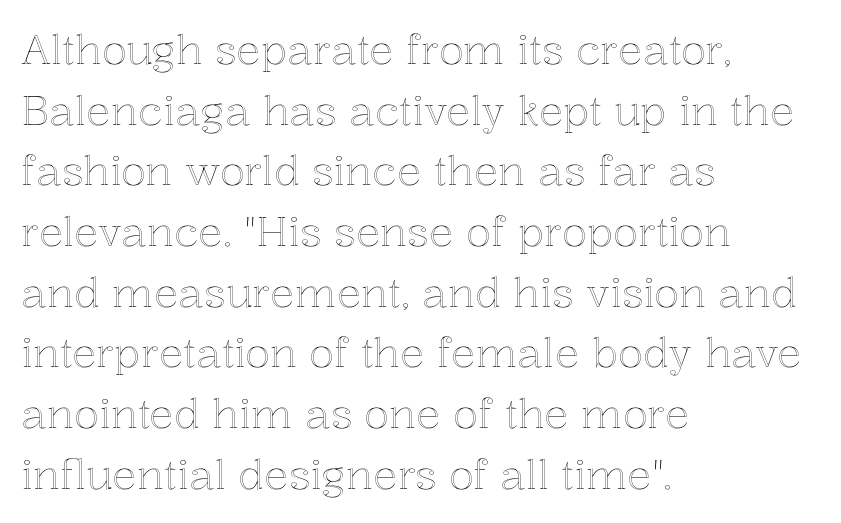
The leading is moderate, giving the passage an even texture. The rendering uses natural spacing where letterforms have individual widths. Compared with typical body copy, the letter spacing here is the same. Does the copy run flush right? No — it runs flush left. The gap between lines stays unmarked. The type sits square on the baseline with zero lean.
